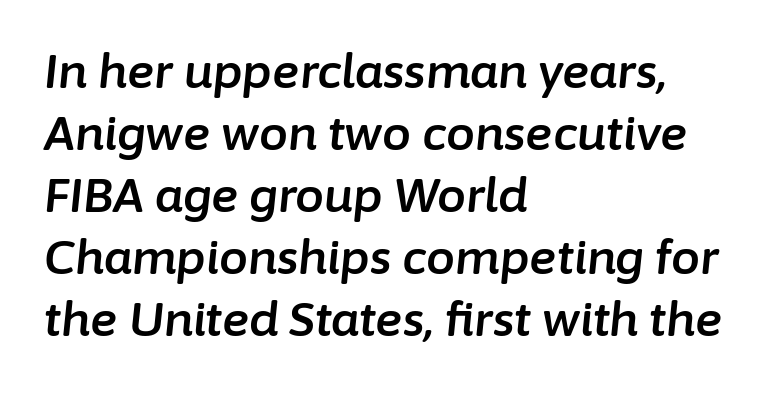
{"italic": "yes", "lean": "right", "slant_degrees": 6, "width": "normal", "stroke_contrast": "low", "x_height": "medium", "monospaced": "no", "underline": "no", "align": "left", "line_spacing": "normal", "line_spacing_ratio": 1.35, "letter_spacing": "normal", "letter_spacing_em": 0.0, "glyph_px": 46}
